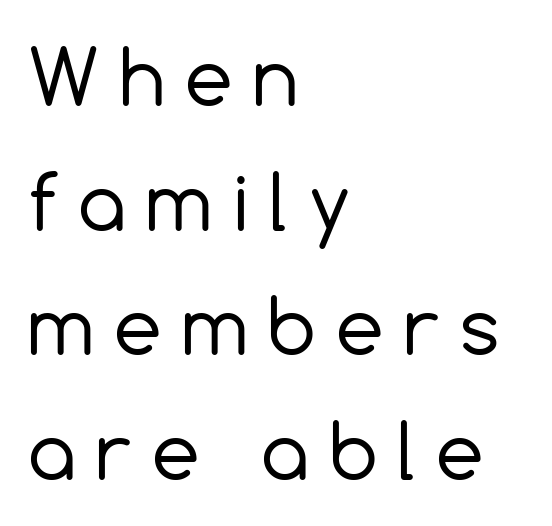
{"serif": "no", "italic": "no", "bold": "no", "weight": "regular", "width": "normal", "x_height": "medium", "monospaced": "no", "underline": "no", "align": "left", "line_spacing": "normal", "line_spacing_ratio": 1.64, "letter_spacing": "wide", "letter_spacing_em": 0.27, "glyph_px": 76}
